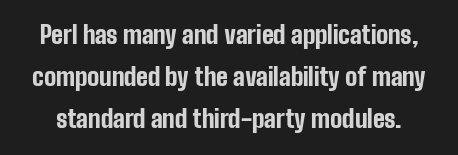
The strokes are fattened all the way to bold. Look at the tracking — it's just the regular setting, nothing added. Quick note: not italic, upright. The baseline area is clear.
